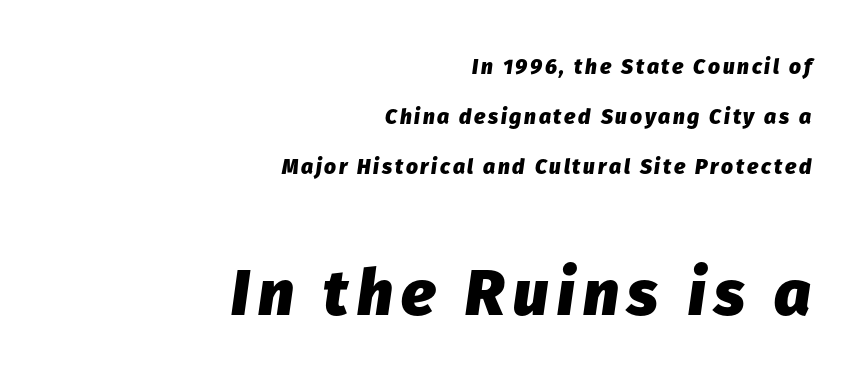
The image shows 64 px heavy type, italic (leaning right); set right-aligned, loose line spacing (2.37x), not underlined; the second (bottom) block is 3.05x larger; low stroke contrast and a medium x-height.
